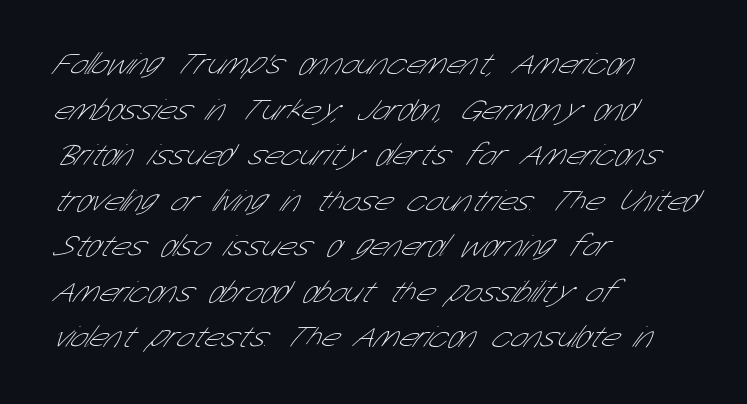
Q: Is the text bold? A: No.
Q: Is the typeface a serif or a sans-serif typeface? A: Sans-serif.
Q: Is the text underlined? A: No.
Q: How is the paragraph aligned? A: Left-aligned.
Q: Is the spacing between letters normal or unusually wide? A: Normal.
Q: Is the spacing between lines tight, normal or loose? A: Normal.
Q: Width (condensed, normal, or wide)? A: Condensed.
Q: Stroke contrast? A: Low.
Q: x-height? A: Medium.
Q: Monospaced? A: No.
